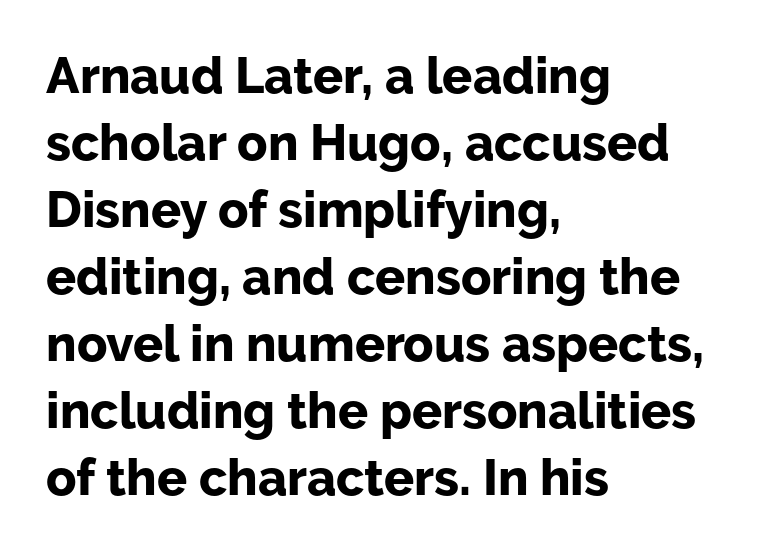
{"serif": "no", "italic": "no", "bold": "yes", "weight": "bold", "width": "normal", "stroke_contrast": "low", "x_height": "medium", "monospaced": "no", "underline": "no", "align": "left", "line_spacing": "normal", "line_spacing_ratio": 1.34, "letter_spacing": "normal", "letter_spacing_em": 0.0, "glyph_px": 50}
